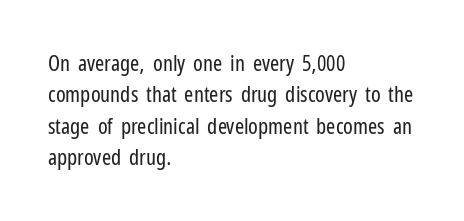
Q: Is the text bold? A: No.
Q: Is the text italic (slanted)? A: No, it is upright.
Q: Is the text underlined? A: No.
Q: How is the paragraph aligned? A: Left-aligned.
Q: Is the spacing between letters normal or unusually wide? A: Normal.
Q: Is the spacing between lines tight, normal or loose? A: Normal.
